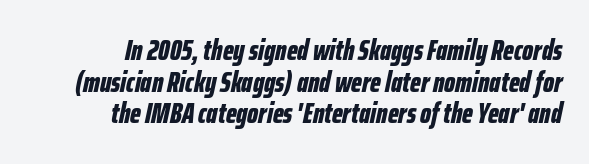
The passage shown stacks its lines with hardly any gap. The rendering anchors every line to the right-hand side. Check the space under the baseline: it is left empty. The face used here is rendered with its standard letterfit. The letters are slanted; this is an italic face.
